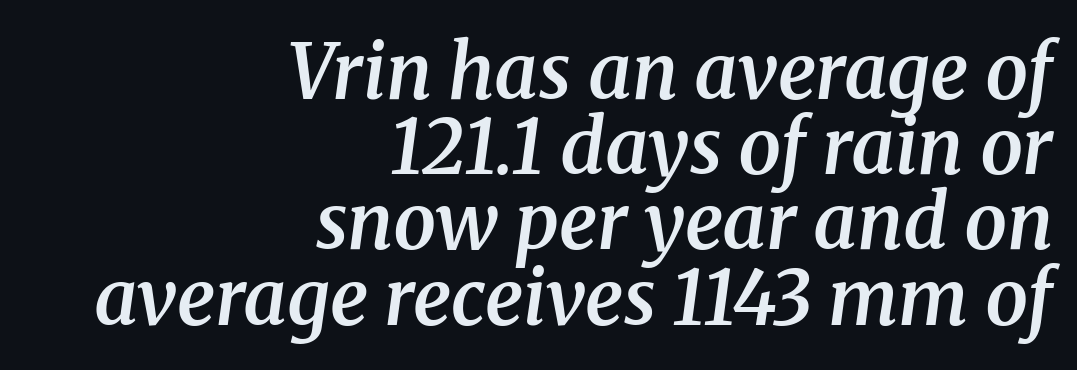
{"serif": "yes", "italic": "yes", "lean": "right", "slant_degrees": 8, "bold": "semi", "weight": "semibold", "width": "normal", "stroke_contrast": "medium", "x_height": "medium", "monospaced": "no", "underline": "no", "align": "right", "line_spacing": "tight", "line_spacing_ratio": 0.99, "letter_spacing": "normal", "letter_spacing_em": 0.0, "glyph_px": 76}
